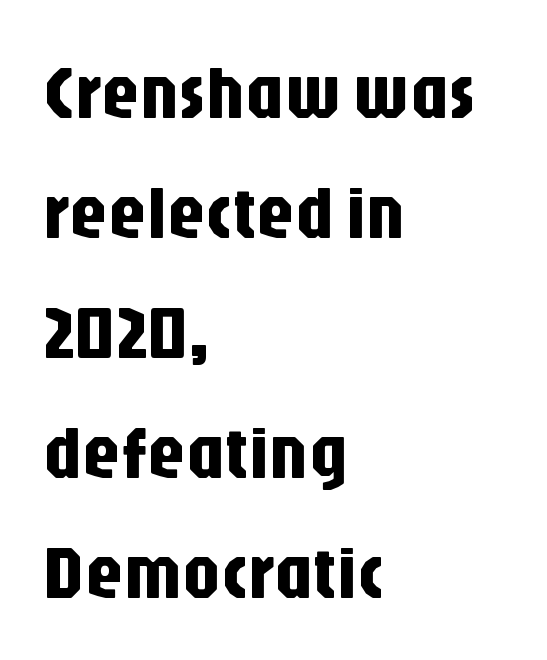
The image shows 75 px condensed sans-serif type, upright; set left-aligned, normal line spacing (1.6x), normal letter spacing, not underlined; low stroke contrast and a large x-height.
